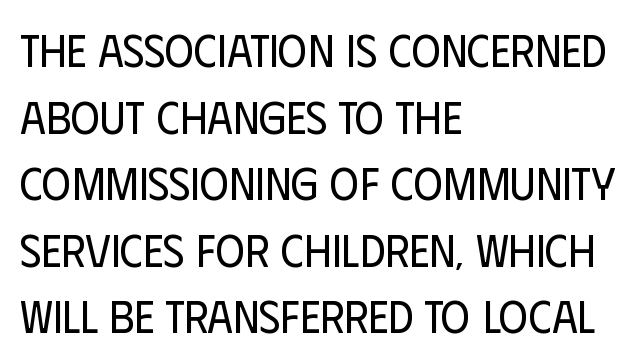
{"serif": "no", "italic": "no", "bold": "no", "weight": "regular", "width": "condensed", "stroke_contrast": "low", "x_height": "large", "monospaced": "no", "underline": "no", "align": "left", "line_spacing": "normal", "line_spacing_ratio": 1.48, "letter_spacing": "normal", "letter_spacing_em": 0.0, "glyph_px": 45}
